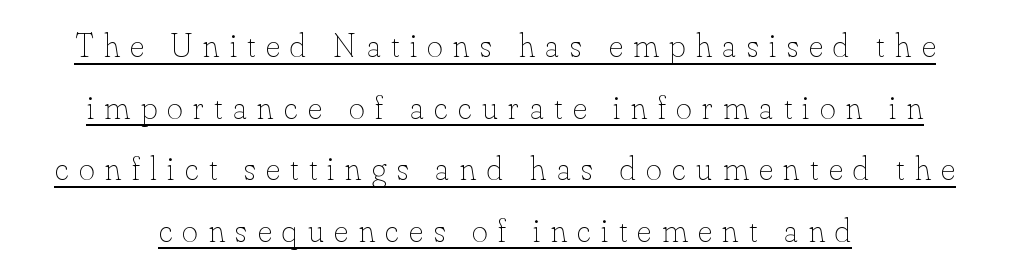
Q: Is the text bold? A: No.
Q: Is the text italic (slanted)? A: No, it is upright.
Q: Is the text underlined? A: Yes.
Q: How is the paragraph aligned? A: Centered.
Q: Is the spacing between letters normal or unusually wide? A: Unusually wide.
Q: Width (condensed, normal, or wide)? A: Normal.
Q: Stroke contrast? A: Low.
Q: x-height? A: Small.
Q: Monospaced? A: No.
